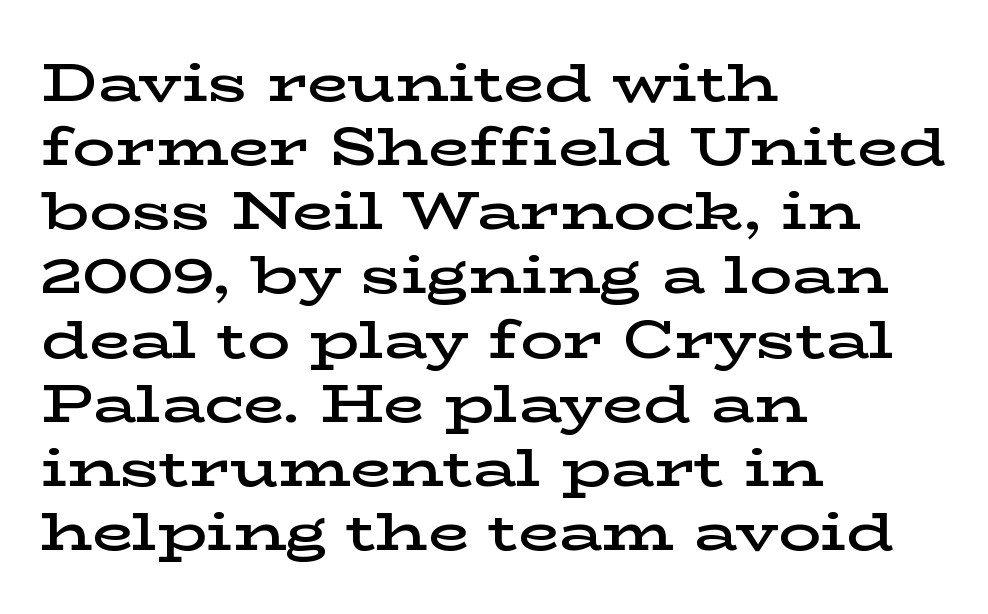
{"serif": "yes", "italic": "no", "bold": "semi", "weight": "semibold", "width": "wide", "stroke_contrast": "low", "x_height": "medium", "monospaced": "no", "underline": "no", "align": "left", "line_spacing_ratio": 1.21, "letter_spacing": "normal", "letter_spacing_em": 0.0, "glyph_px": 53}
